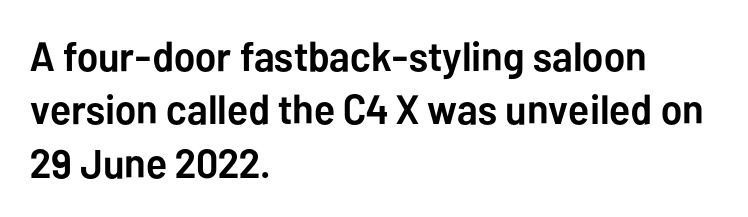
Q: Is the text bold? A: Yes.
Q: Is the text italic (slanted)? A: No, it is upright.
Q: Is the typeface a serif or a sans-serif typeface? A: Sans-serif.
Q: Is the text underlined? A: No.
Q: How is the paragraph aligned? A: Left-aligned.
Q: Is the spacing between letters normal or unusually wide? A: Normal.
Q: Is the spacing between lines tight, normal or loose? A: Normal.
Q: Width (condensed, normal, or wide)? A: Normal.
Q: Stroke contrast? A: Low.
Q: x-height? A: Medium.
Q: Monospaced? A: No.
